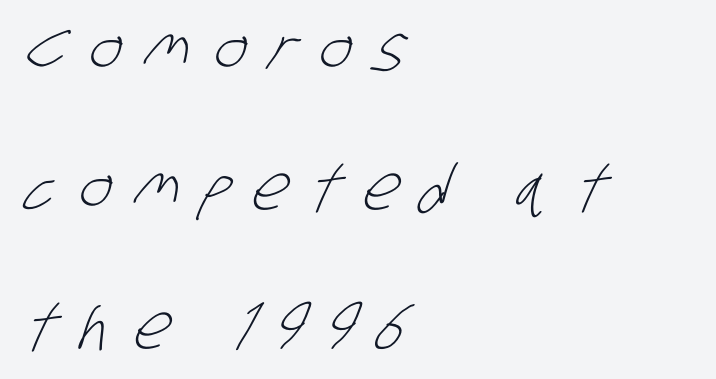
{"serif": "no", "bold": "no", "weight": "light", "width": "condensed", "stroke_contrast": "low", "x_height": "large", "monospaced": "no", "underline": "no", "align": "left", "line_spacing": "loose", "line_spacing_ratio": 2.24, "letter_spacing": "wide", "letter_spacing_em": 0.38, "glyph_px": 62}
